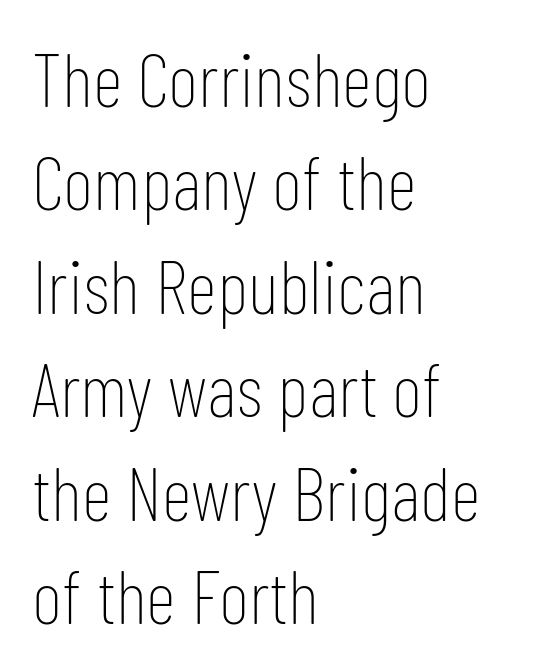
{"serif": "no", "italic": "no", "bold": "no", "weight": "thin", "width": "condensed", "stroke_contrast": "low", "x_height": "medium", "monospaced": "no", "underline": "no", "align": "left", "line_spacing": "normal", "line_spacing_ratio": 1.38, "letter_spacing": "normal", "letter_spacing_em": 0.0, "glyph_px": 75}
